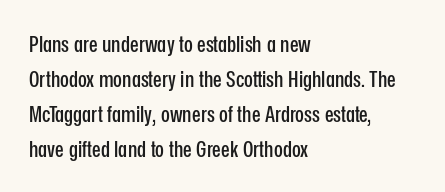
Q: Is the text italic (slanted)? A: No, it is upright.
Q: Is the text underlined? A: No.
Q: How is the paragraph aligned? A: Left-aligned.
Q: Is the spacing between letters normal or unusually wide? A: Normal.
Q: Is the spacing between lines tight, normal or loose? A: Normal.
